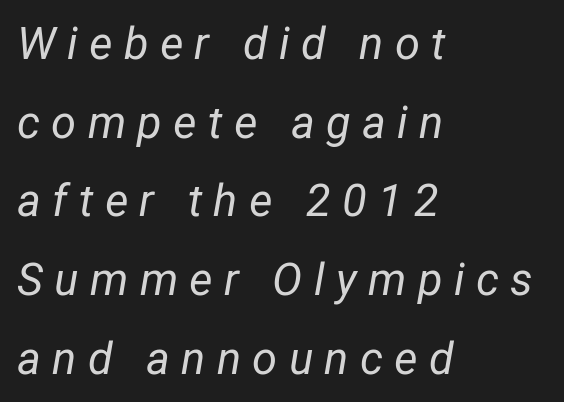
The image shows 45 px regular-weight type, italic (leaning right); set left-aligned, line spacing 1.75x, unusually wide letter spacing (+0.25 em), not underlined; low stroke contrast and a medium x-height.
